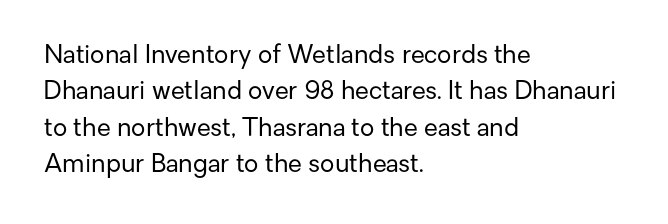
Q: Is the text bold? A: No.
Q: Is the text italic (slanted)? A: No, it is upright.
Q: Is the text underlined? A: No.
Q: How is the paragraph aligned? A: Left-aligned.
Q: Is the spacing between letters normal or unusually wide? A: Normal.
Q: Is the spacing between lines tight, normal or loose? A: Normal.
